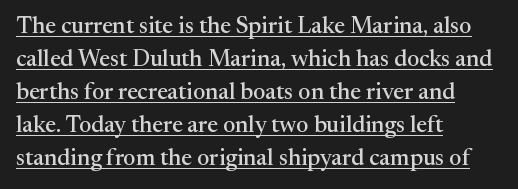
Whoever set this chose a conventional vertical rhythm. When letters stand straight like this, we call the style roman or upright. The rendered words wear a rule along their underside. Here the glyphs are tracked normally, forming tight word shapes. These lines are set flush left with a ragged right edge.
